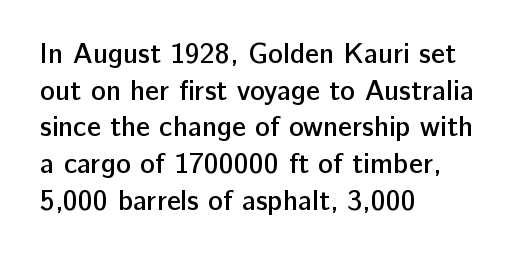
{"serif": "no", "italic": "no", "bold": "semi", "weight": "semibold", "width": "normal", "stroke_contrast": "low", "x_height": "medium", "monospaced": "no", "underline": "no", "align": "left", "line_spacing": "normal", "line_spacing_ratio": 1.31, "letter_spacing": "normal", "letter_spacing_em": 0.0, "glyph_px": 28}
